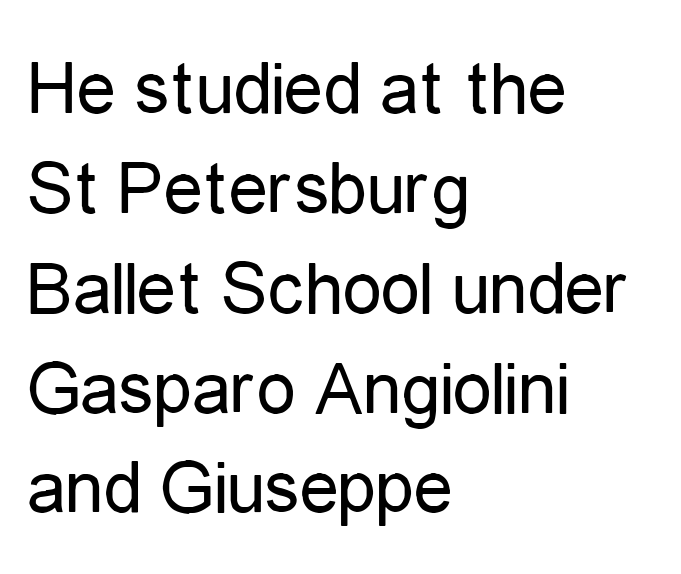
The image shows 78 px regular-weight, condensed sans-serif type, upright; set left-aligned, normal line spacing (1.28x), normal letter spacing, not underlined; low stroke contrast and a medium x-height.
